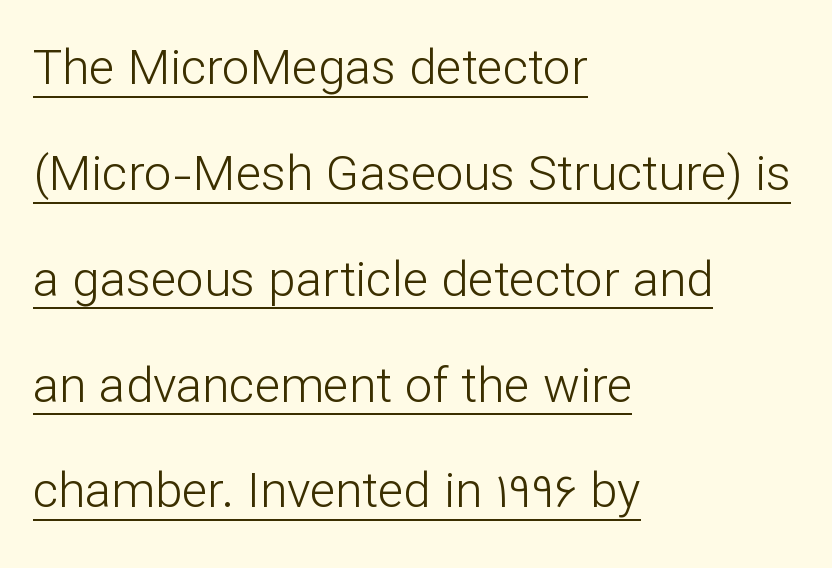
Q: Is the text bold? A: No.
Q: Is the text italic (slanted)? A: No, it is upright.
Q: Is the typeface a serif or a sans-serif typeface? A: Sans-serif.
Q: Is the text underlined? A: Yes.
Q: How is the paragraph aligned? A: Left-aligned.
Q: Is the spacing between letters normal or unusually wide? A: Normal.
Q: Is the spacing between lines tight, normal or loose? A: Loose.
Q: Width (condensed, normal, or wide)? A: Normal.
Q: Stroke contrast? A: Low.
Q: x-height? A: Medium.
Q: Monospaced? A: No.
